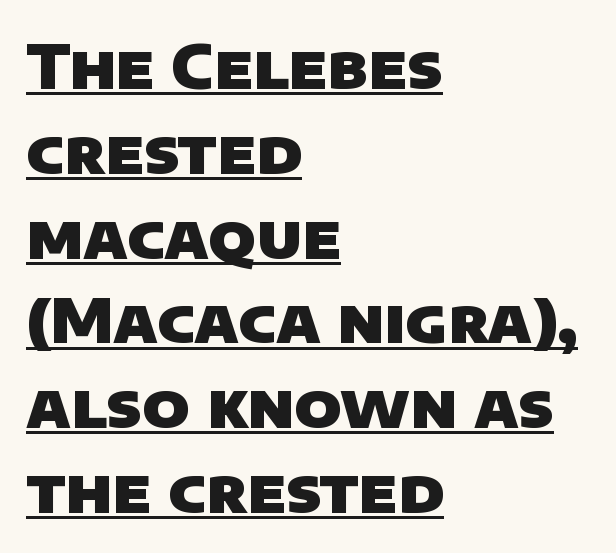
Every row of glyphs begins at an identical x-position on the left. Leading: standard. The font family rendered here belongs to the sans-serif group. The passage shown is typed in a proportional face where columns would drift. A typesetter would call this zero additional tracking. These characters rest on top of a visible drawn line.
